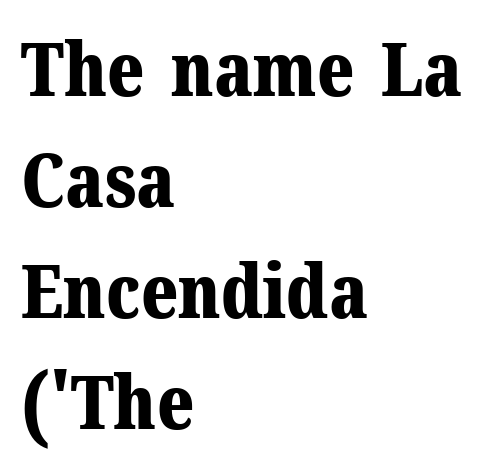
{"serif": "yes", "italic": "no", "bold": "yes", "weight": "bold", "width": "normal", "stroke_contrast": "medium", "x_height": "medium", "monospaced": "no", "underline": "no", "align": "left", "line_spacing": "normal", "line_spacing_ratio": 1.48, "letter_spacing": "normal", "letter_spacing_em": 0.0, "glyph_px": 75}
